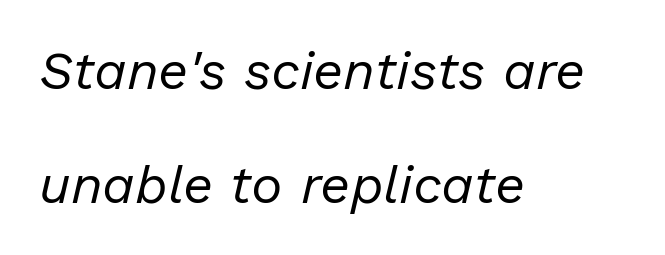
The image shows 53 px regular-weight type, italic (leaning right); set left-aligned, loose line spacing (2.15x), normal letter spacing, not underlined; low stroke contrast and a medium x-height.
